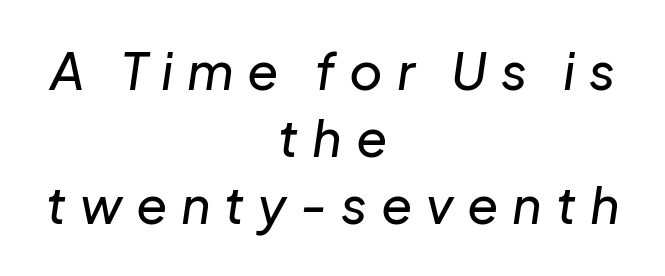
{"italic": "yes", "lean": "right", "slant_degrees": 8, "width": "normal", "stroke_contrast": "low", "x_height": "medium", "monospaced": "no", "underline": "no", "align": "center", "line_spacing": "normal", "line_spacing_ratio": 1.31, "letter_spacing": "wide", "letter_spacing_em": 0.27, "glyph_px": 51}
